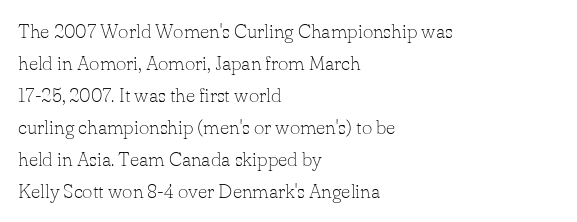
{"italic": "no", "bold": "no", "underline": "no", "align": "left", "line_spacing": "normal", "line_spacing_ratio": 1.6, "letter_spacing": "normal", "letter_spacing_em": 0.0, "glyph_px": 20}
